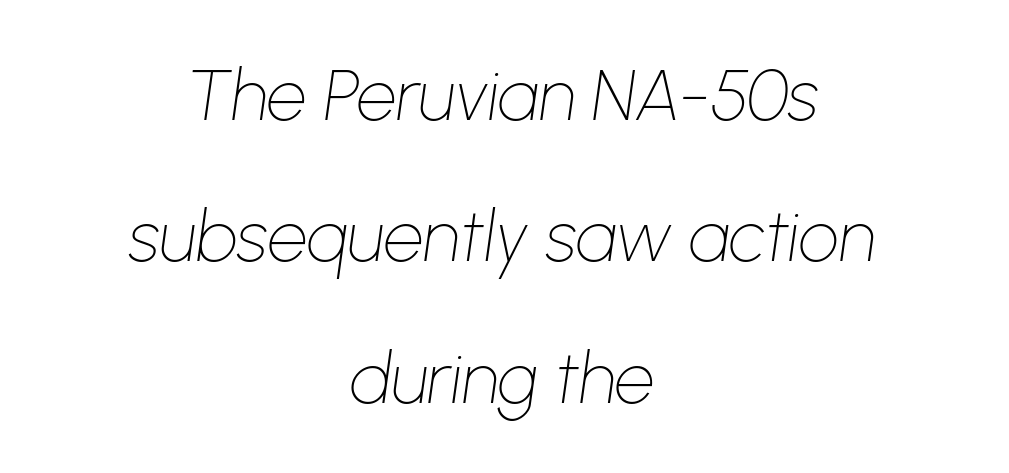
Think of a printed novel: that variable character pitch is what you see here. Compared with typical body copy, the letter spacing here is the same. It's the slanting kind of type. Check the space under the baseline: it is left empty. Is the type heavy? It reads as light-to-regular instead.
